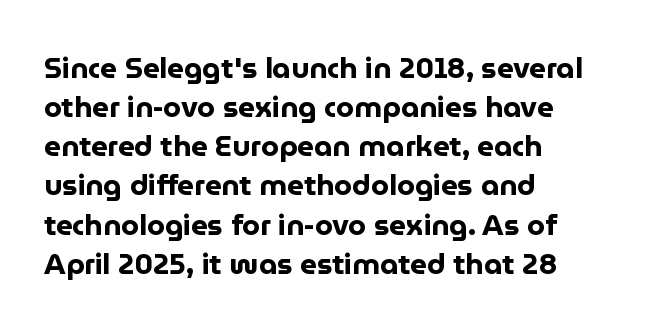
{"serif": "no", "italic": "no", "bold": "yes", "weight": "bold", "width": "normal", "stroke_contrast": "low", "x_height": "medium", "monospaced": "no", "underline": "no", "align": "left", "line_spacing": "normal", "line_spacing_ratio": 1.35, "letter_spacing": "normal", "letter_spacing_em": 0.0, "glyph_px": 29}
